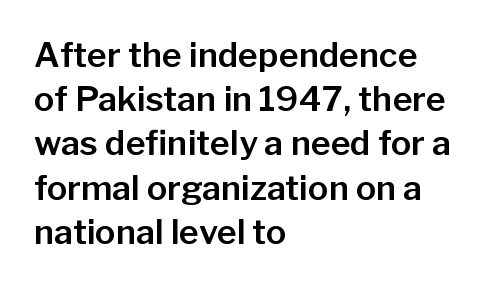
The passage shown is typeset with a sans-serif family. The rendering anchors every line to the left-hand side. Just letters on the line, the space beneath them empty. If you measured baseline to baseline, you'd find a middling distance. Is this a fixed-width face? No — the glyphs have proportional, varying widths. Every character sits straight up, as roman type does.
